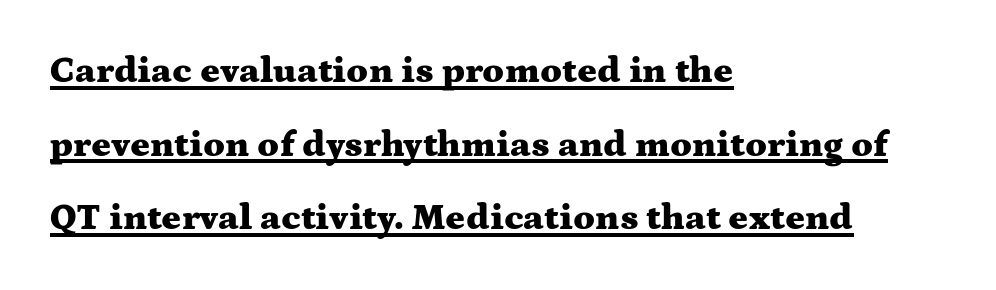
The image shows 37 px heavy, wide serif type, upright; set left-aligned, loose line spacing (1.99x), normal letter spacing, underlined; medium stroke contrast and a medium x-height.
